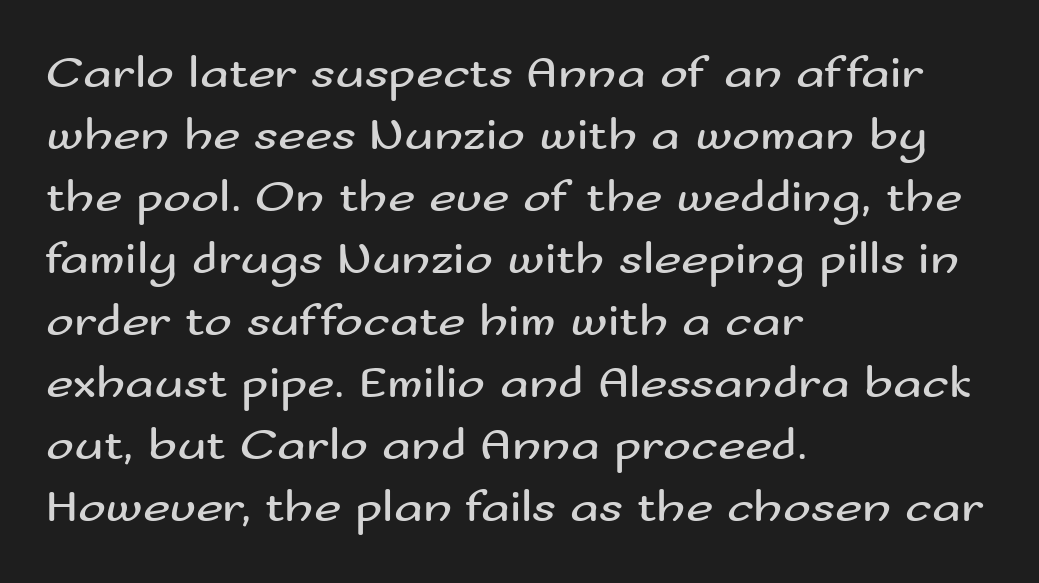
The image shows 47 px regular-weight, wide sans-serif type, upright; set left-aligned, normal line spacing (1.32x), normal letter spacing, not underlined; medium stroke contrast and a small x-height.
